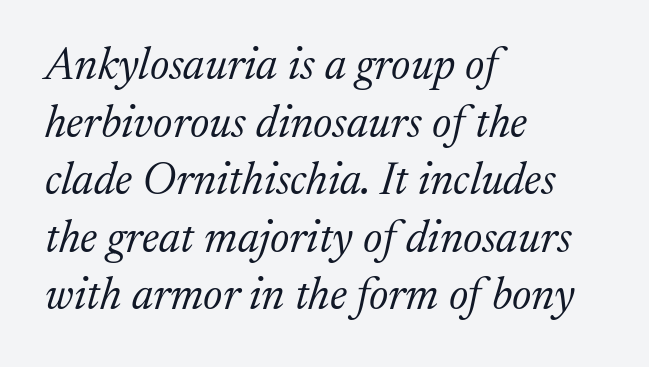
The image shows 45 px light serif type, italic (leaning right); set left-aligned, normal line spacing (1.28x), normal letter spacing, not underlined; medium stroke contrast and a medium x-height.
